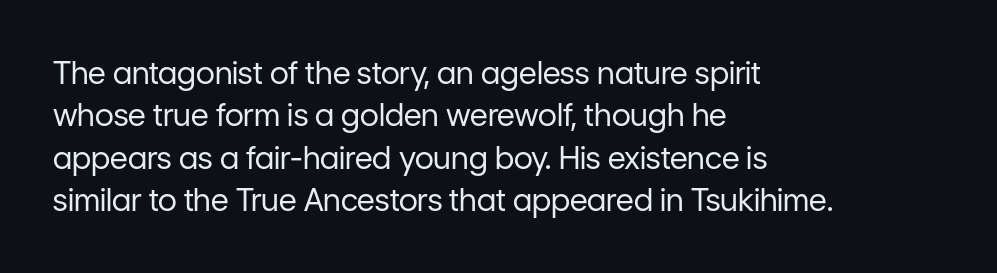
Q: Is the text bold? A: No.
Q: Is the text italic (slanted)? A: No, it is upright.
Q: Is the typeface a serif or a sans-serif typeface? A: Sans-serif.
Q: Is the text underlined? A: No.
Q: How is the paragraph aligned? A: Left-aligned.
Q: Is the spacing between letters normal or unusually wide? A: Normal.
Q: Is the spacing between lines tight, normal or loose? A: Normal.
Q: Width (condensed, normal, or wide)? A: Normal.
Q: Stroke contrast? A: Low.
Q: x-height? A: Medium.
Q: Monospaced? A: No.
